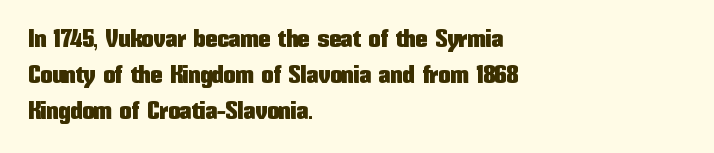
Q: Is the text italic (slanted)? A: No, it is upright.
Q: Is the text underlined? A: No.
Q: How is the paragraph aligned? A: Left-aligned.
Q: Is the spacing between letters normal or unusually wide? A: Normal.
Q: Is the spacing between lines tight, normal or loose? A: Normal.
